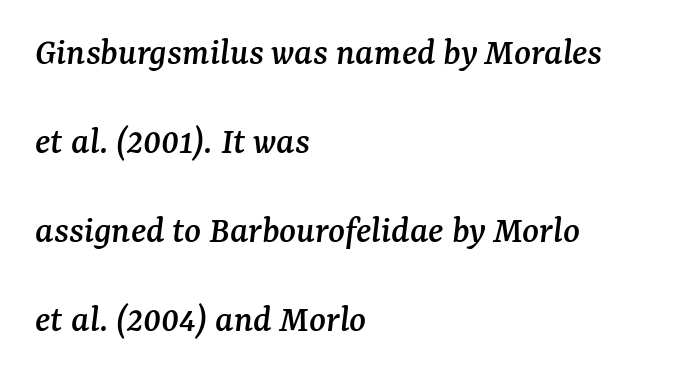
Each word holds together tightly as a unit, with standard inter-letter gaps. The specimen omits any rule beneath the text block's lines. Horizontal alignment here is leftward, the default for most running prose. Regarding leading, the lines here are spaced well apart.
